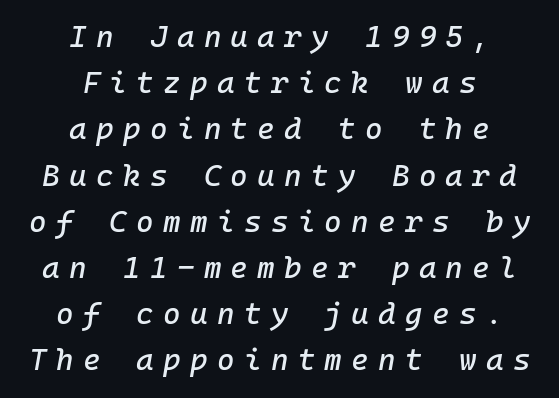
Q: Is the text italic (slanted)? A: Yes, it leans right by about 10 degrees.
Q: Is the text underlined? A: No.
Q: How is the paragraph aligned? A: Centered.
Q: Is the spacing between letters normal or unusually wide? A: Unusually wide.
Q: Is the spacing between lines tight, normal or loose? A: Normal.
Q: Width (condensed, normal, or wide)? A: Normal.
Q: Stroke contrast? A: Low.
Q: x-height? A: Medium.
Q: Monospaced? A: Yes.
